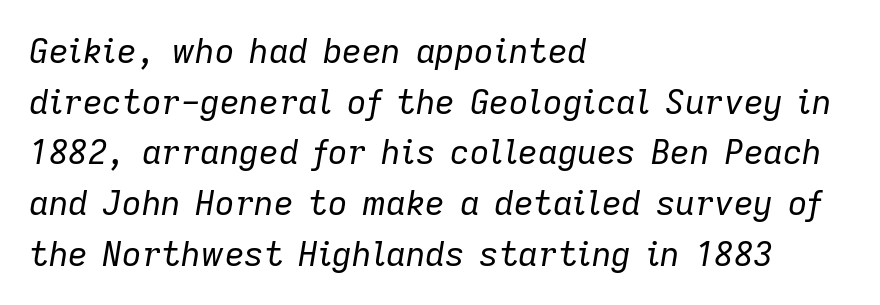
{"italic": "yes", "lean": "right", "slant_degrees": 9, "bold": "no", "weight": "regular", "width": "normal", "stroke_contrast": "low", "x_height": "medium", "monospaced": "no", "underline": "no", "align": "left", "line_spacing": "normal", "line_spacing_ratio": 1.49, "letter_spacing": "normal", "letter_spacing_em": 0.0, "glyph_px": 34}
